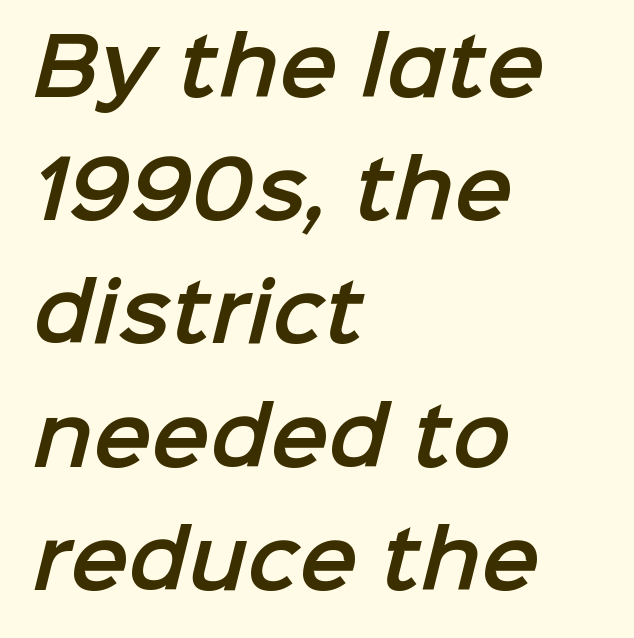
The image shows 78 px sans-serif type; set left-aligned, normal line spacing (1.58x), normal letter spacing, not underlined; low stroke contrast and a medium x-height.
